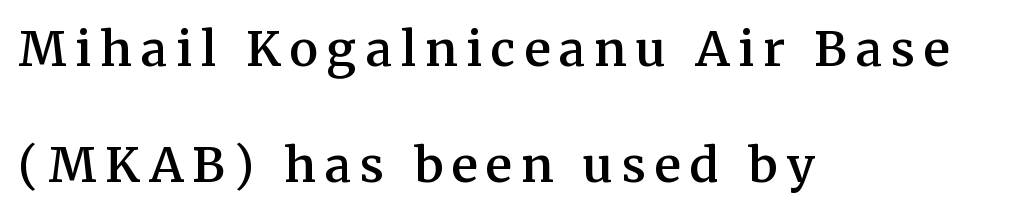
These lines stack with their left ends in a neat column. Looks like regular typesetting: each glyph gets only the width it needs. Italic: no, the glyphs are upright roman. Beneath every word, the page is bare. To sum up the face: it has serifs. The font is running at a semibold setting, under full bold.
